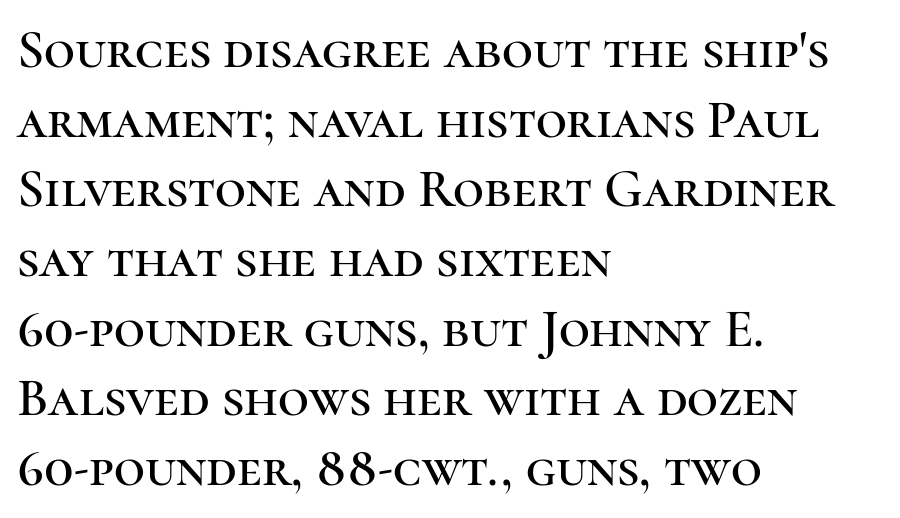
Glance below the letters and you will spot only blank space. These lines are composed in type with serifs. Compared with a centered layout, this one pins lines to the left instead. Between one letter and the next there's only the usual sliver of space. The rows are spaced the way most documents space them.
